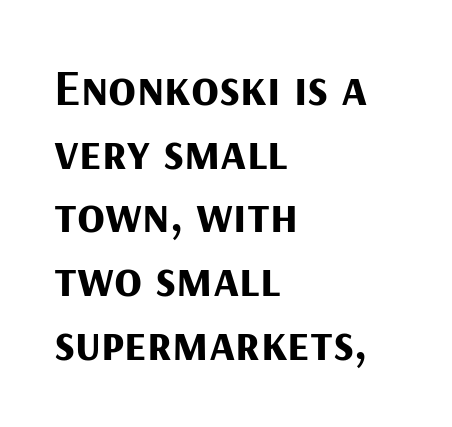
{"serif": "no", "italic": "no", "bold": "yes", "weight": "bold", "width": "normal", "stroke_contrast": "medium", "x_height": "medium", "monospaced": "no", "underline": "no", "align": "left", "line_spacing": "normal", "line_spacing_ratio": 1.25, "letter_spacing": "normal", "letter_spacing_em": 0.0, "glyph_px": 51}
